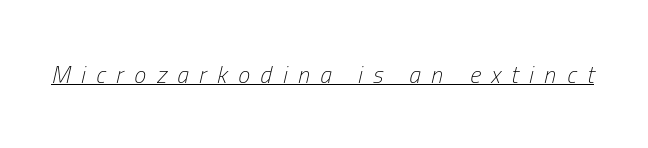
The image shows 24 px text type, italic (leaning right); set unusually wide letter spacing (+0.44 em), underlined.
